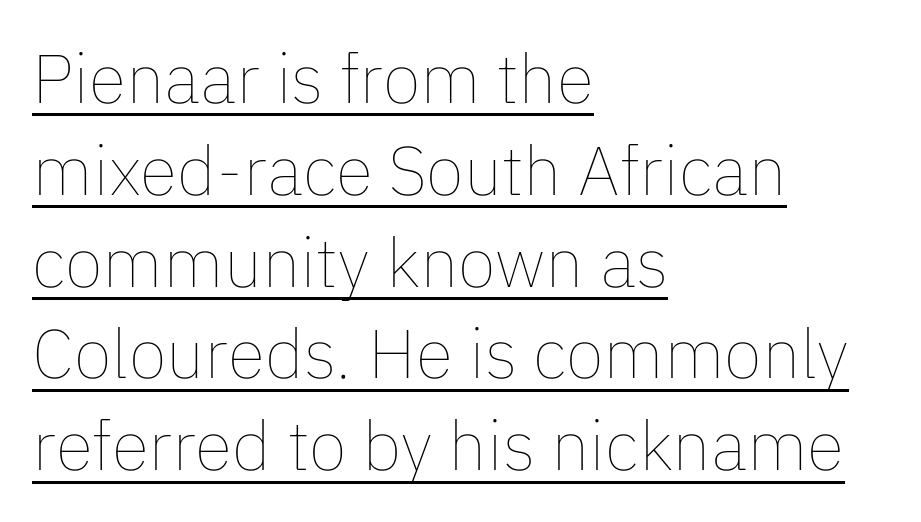
The image shows 69 px thin type, upright; set left-aligned, normal line spacing (1.33x), normal letter spacing, underlined; low stroke contrast and a medium x-height.
